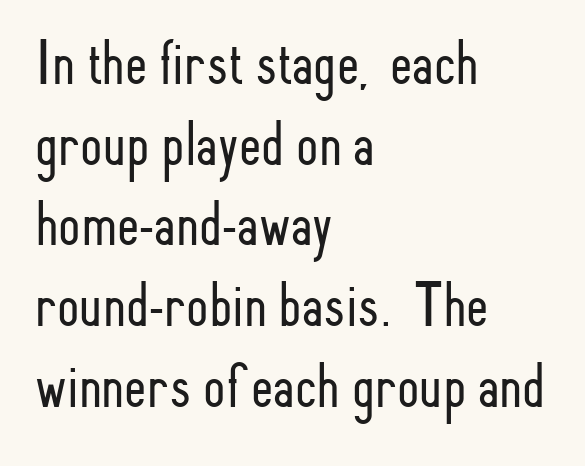
The image shows 64 px light, condensed sans-serif type, upright; set left-aligned, normal line spacing (1.26x), normal letter spacing, not underlined; low stroke contrast and a small x-height.
